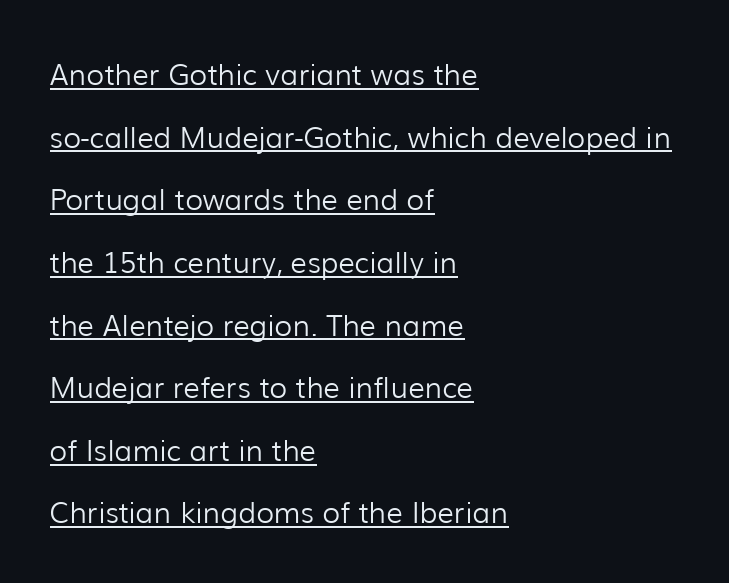
The image shows 29 px light sans-serif type, upright; set left-aligned, loose line spacing (2.16x), normal letter spacing, underlined; low stroke contrast and a medium x-height.
